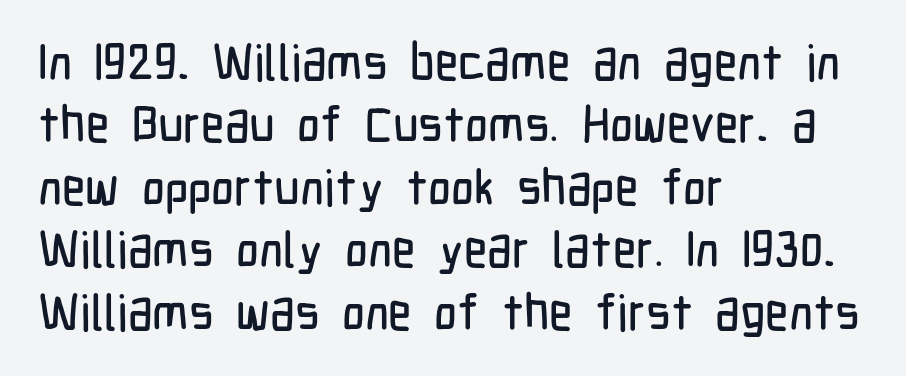
This sample has the flowing, uneven cadence of proportional lettering. Letter spacing: default. A normal amount of white space separates one row of letters from the next. Which margin do the lines hug? The left one — the right edge is uneven.
